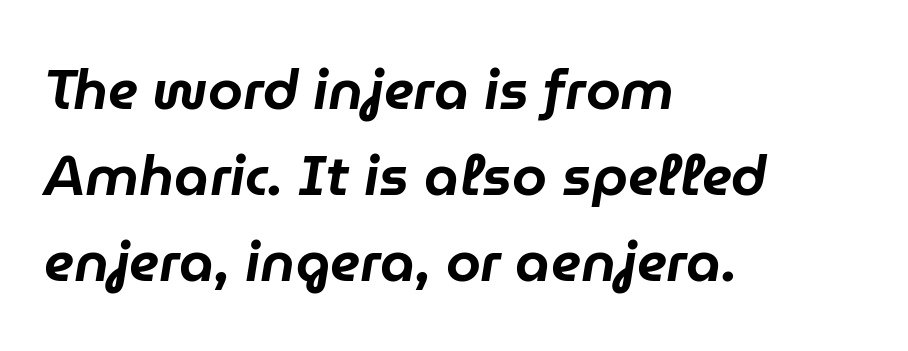
The image shows 56 px text type, italic (leaning right); set left-aligned, normal line spacing (1.54x), normal letter spacing, not underlined; low stroke contrast and a medium x-height.
